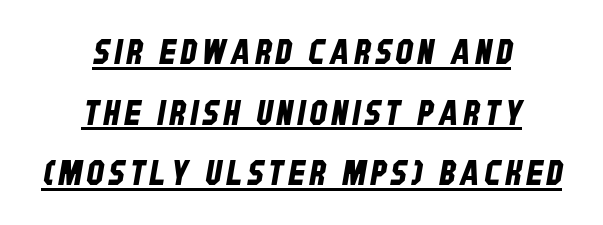
{"serif": "no", "width": "condensed", "stroke_contrast": "low", "x_height": "large", "monospaced": "no", "underline": "yes", "align": "center", "line_spacing_ratio": 1.78, "glyph_px": 34}
